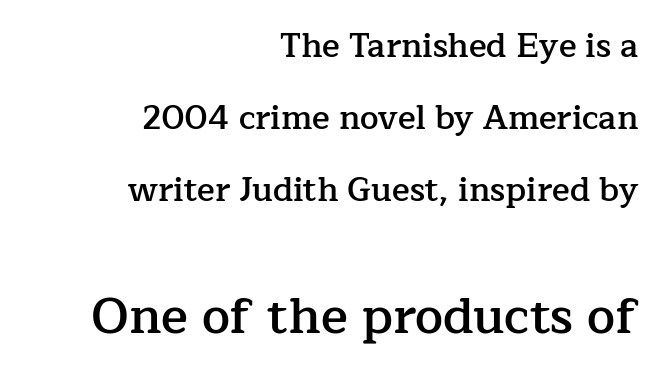
The image shows 50 px semibold serif type, upright; set right-aligned, loose line spacing (2.18x), normal letter spacing, not underlined; the second (bottom) block is 1.52x larger; low stroke contrast and a medium x-height.
